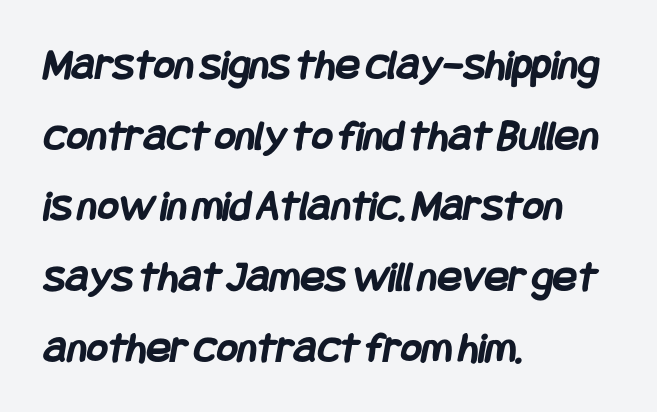
{"serif": "no", "bold": "yes", "weight": "semibold", "width": "condensed", "stroke_contrast": "low", "x_height": "large", "underline": "no", "align": "left", "line_spacing": "normal", "line_spacing_ratio": 1.57, "letter_spacing": "normal", "letter_spacing_em": 0.0, "glyph_px": 45}
